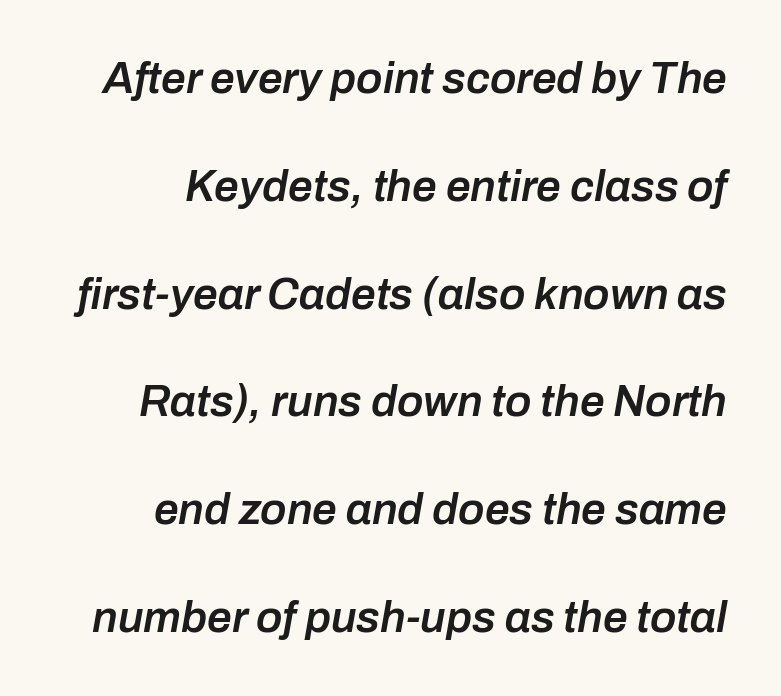
The image shows 44 px semibold type, italic (leaning right); set loose line spacing (2.45x), normal letter spacing, not underlined; low stroke contrast and a medium x-height.
